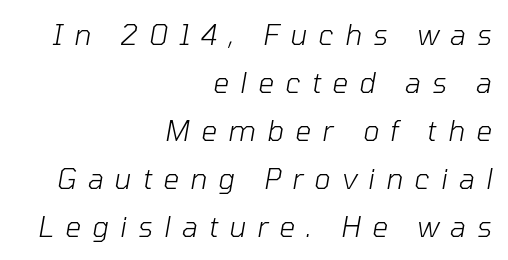
{"italic": "yes", "lean": "right", "slant_degrees": 10, "bold": "no", "weight": "light", "width": "normal", "stroke_contrast": "low", "x_height": "medium", "monospaced": "no", "underline": "no", "align": "right", "line_spacing_ratio": 1.71, "letter_spacing": "wide", "letter_spacing_em": 0.4, "glyph_px": 28}
